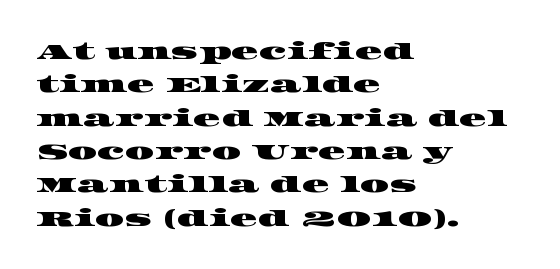
{"underline": "no", "align": "left", "line_spacing": "normal", "line_spacing_ratio": 1.45, "letter_spacing": "normal", "letter_spacing_em": 0.0, "glyph_px": 23}
